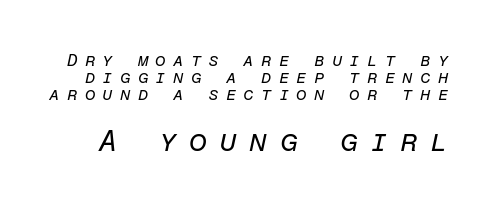
Honestly, the rows look squashed on top of each other. The specimen omits any rule beneath the text block's lines. Characters follow at a spacing far wider than the type designer built in. Spacing verdict: monospaced, one width for all characters. Block two is the big one; block one sits smaller above it.
